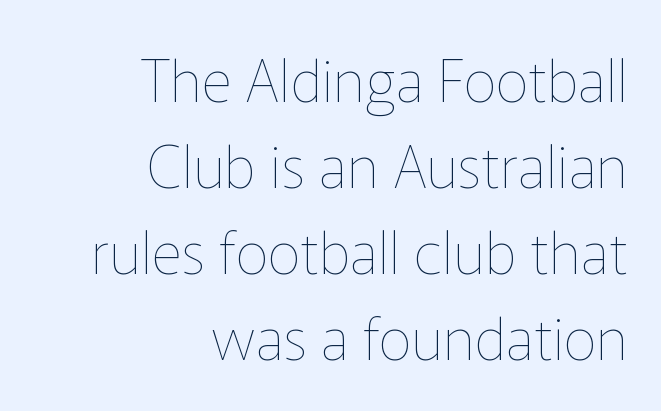
Q: Is the text bold? A: No.
Q: Is the text italic (slanted)? A: No, it is upright.
Q: Is the text underlined? A: No.
Q: How is the paragraph aligned? A: Right-aligned.
Q: Is the spacing between letters normal or unusually wide? A: Normal.
Q: Is the spacing between lines tight, normal or loose? A: Normal.
Q: Width (condensed, normal, or wide)? A: Normal.
Q: Stroke contrast? A: Low.
Q: x-height? A: Medium.
Q: Monospaced? A: No.
